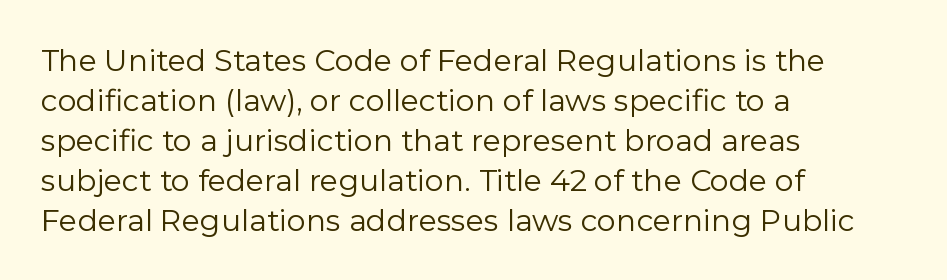
Q: Is the text bold? A: No.
Q: Is the text italic (slanted)? A: No, it is upright.
Q: Is the typeface a serif or a sans-serif typeface? A: Sans-serif.
Q: Is the text underlined? A: No.
Q: How is the paragraph aligned? A: Left-aligned.
Q: Is the spacing between letters normal or unusually wide? A: Normal.
Q: Is the spacing between lines tight, normal or loose? A: Normal.
Q: Width (condensed, normal, or wide)? A: Normal.
Q: Stroke contrast? A: Low.
Q: x-height? A: Medium.
Q: Monospaced? A: No.
